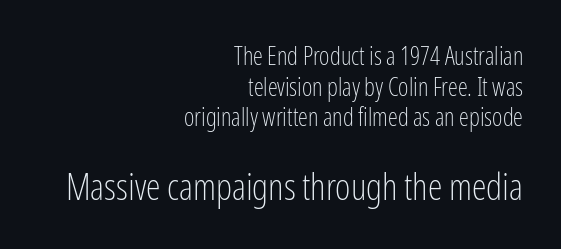
{"serif": "no", "italic": "no", "bold": "no", "weight": "light", "width": "condensed", "stroke_contrast": "low", "x_height": "medium", "monospaced": "no", "underline": "no", "align": "right", "line_spacing_ratio": 1.23, "letter_spacing": "normal", "letter_spacing_em": 0.0, "larger_block": "second", "size_ratio": 1.48, "glyph_px": 37}
